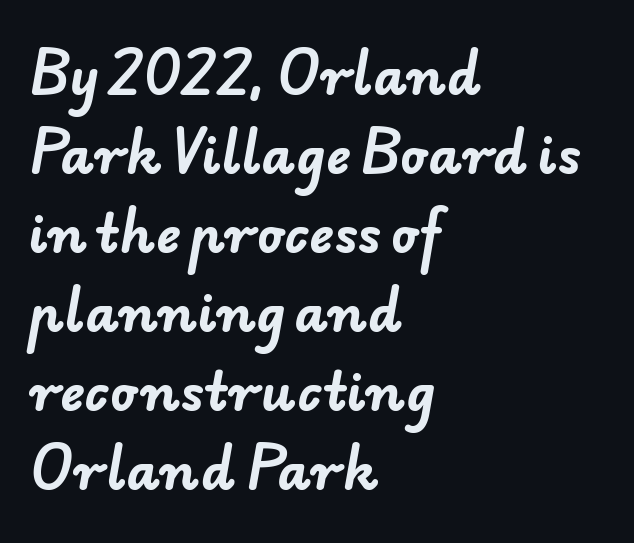
The image shows 52 px bold sans-serif type; set left-aligned, normal line spacing (1.52x), normal letter spacing, not underlined; low stroke contrast and a small x-height.
